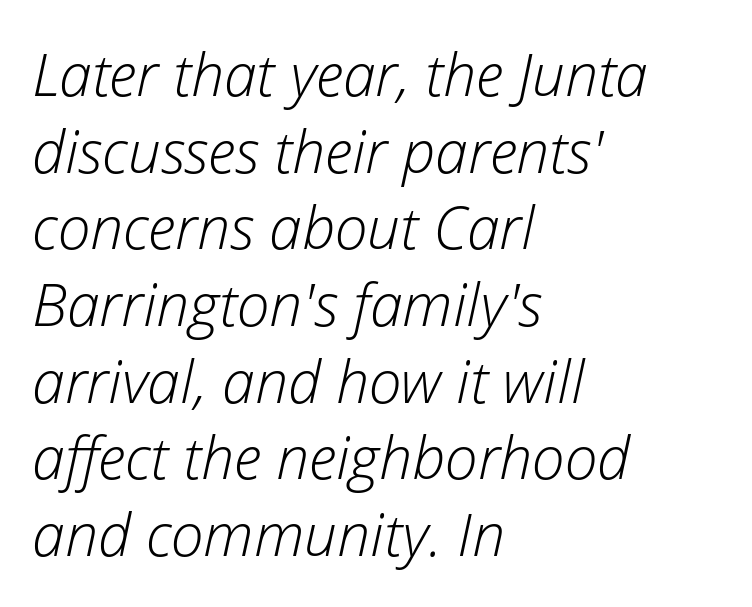
{"italic": "yes", "lean": "right", "slant_degrees": 12, "bold": "no", "weight": "light", "width": "normal", "stroke_contrast": "low", "x_height": "medium", "monospaced": "no", "underline": "no", "align": "left", "line_spacing": "normal", "line_spacing_ratio": 1.3, "letter_spacing": "normal", "letter_spacing_em": 0.0, "glyph_px": 59}
